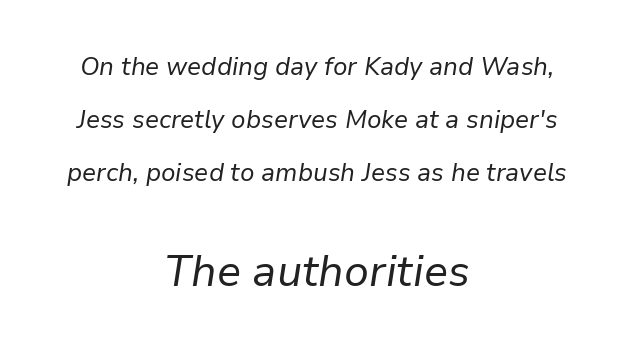
Q: Is the text bold? A: No.
Q: Is the text italic (slanted)? A: Yes, it leans right by about 9 degrees.
Q: Is the text underlined? A: No.
Q: How is the paragraph aligned? A: Centered.
Q: Is the spacing between letters normal or unusually wide? A: Normal.
Q: Is the spacing between lines tight, normal or loose? A: Loose.
Q: Which block of text is set in a larger size, the first (top) or the second (bottom)? A: The second (bottom) one.
Q: Width (condensed, normal, or wide)? A: Normal.
Q: Stroke contrast? A: Low.
Q: x-height? A: Medium.
Q: Monospaced? A: No.
